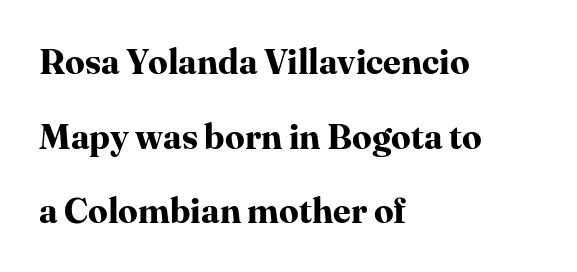
The image shows 35 px bold serif type, upright; set left-aligned, loose line spacing (2.13x), normal letter spacing, not underlined; high stroke contrast and a medium x-height.
